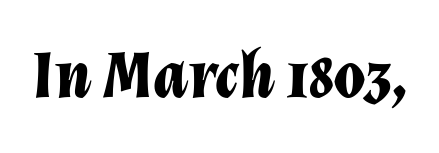
Q: Is the text bold? A: Yes.
Q: Is the text italic (slanted)? A: Yes, it leans right by about 12 degrees.
Q: Is the text underlined? A: No.
Q: Is the spacing between letters normal or unusually wide? A: Normal.
Q: Width (condensed, normal, or wide)? A: Normal.
Q: Stroke contrast? A: Low.
Q: x-height? A: Medium.
Q: Monospaced? A: No.
